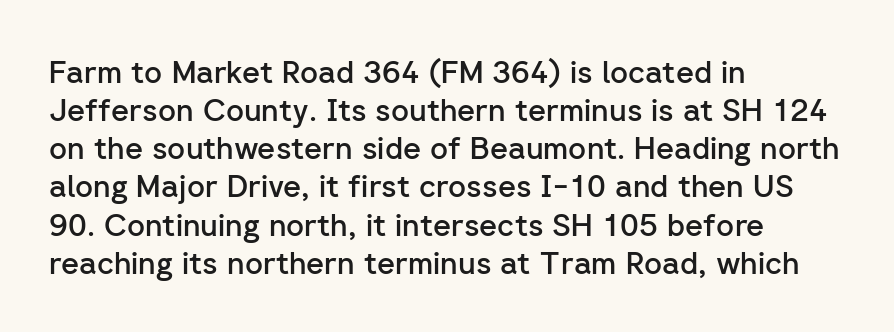
The image shows 31 px semibold sans-serif type, upright; set left-aligned, line spacing 1.23x, normal letter spacing, not underlined; low stroke contrast and a medium x-height.
